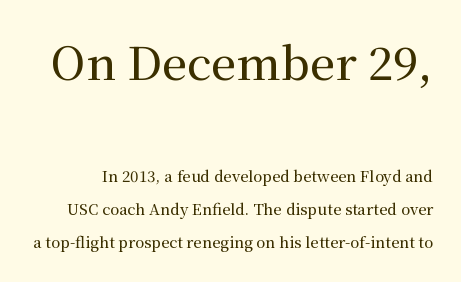
The image shows 45 px serif type, upright; set loose line spacing (2.22x), normal letter spacing, not underlined; the first (top) block is 3.0x larger; medium stroke contrast and a medium x-height.
